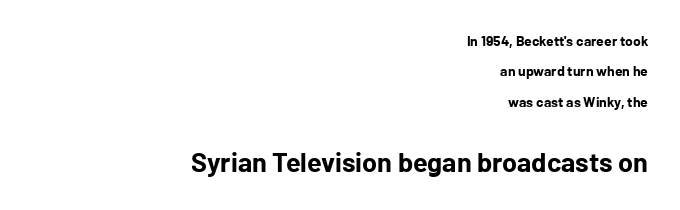
{"italic": "no", "bold": "yes", "underline": "no", "align": "right", "line_spacing": "loose", "line_spacing_ratio": 2.17, "letter_spacing": "normal", "letter_spacing_em": 0.0, "larger_block": "second", "size_ratio": 1.93, "glyph_px": 27}
